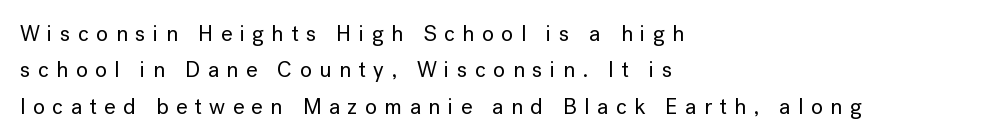
Posture: vertical. A clean baseline with only descenders dipping below it. One glance says typical: line gaps are just what's usual. If you drew a ruler down the left edge, every line would touch it.
